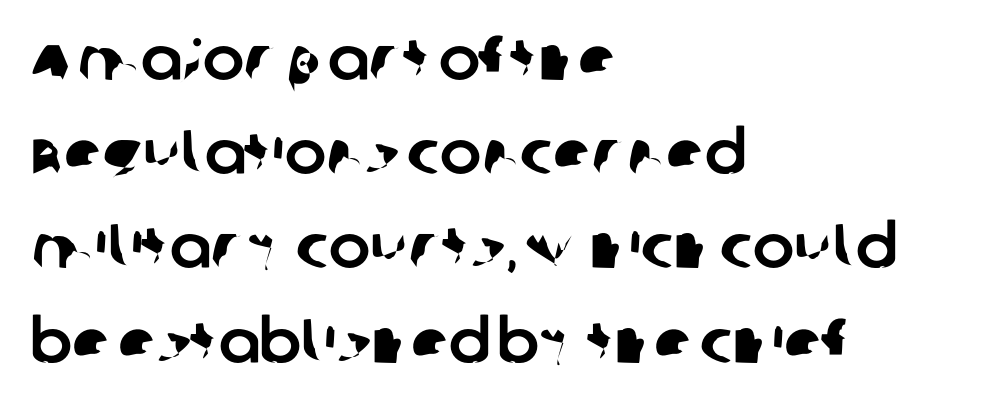
The passage shown is not underscored anywhere. The face used here is rendered with its standard letterfit. If you drew a ruler down the left edge, every line would touch it. You could not count columns in this text — the font is proportionally spaced. I'd call this a sans setting — the letters go barefoot. Leading: standard.
